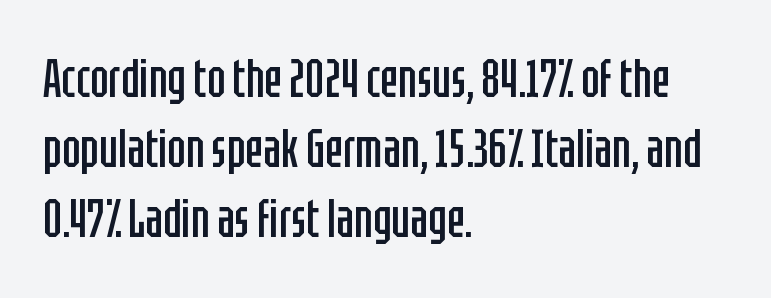
{"serif": "no", "italic": "no", "bold": "no", "weight": "regular", "width": "condensed", "stroke_contrast": "low", "x_height": "large", "monospaced": "no", "underline": "no", "align": "left", "line_spacing": "normal", "line_spacing_ratio": 1.3, "letter_spacing": "normal", "letter_spacing_em": 0.0, "glyph_px": 54}
